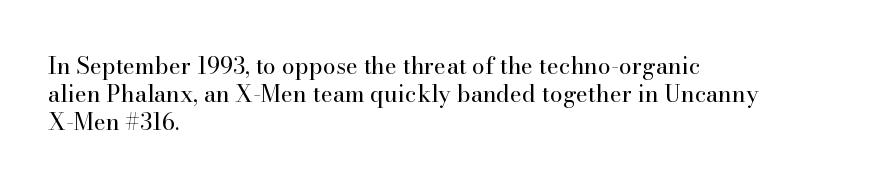
The image shows 23 px text type, upright; set left-aligned, line spacing 1.21x, normal letter spacing, not underlined.
